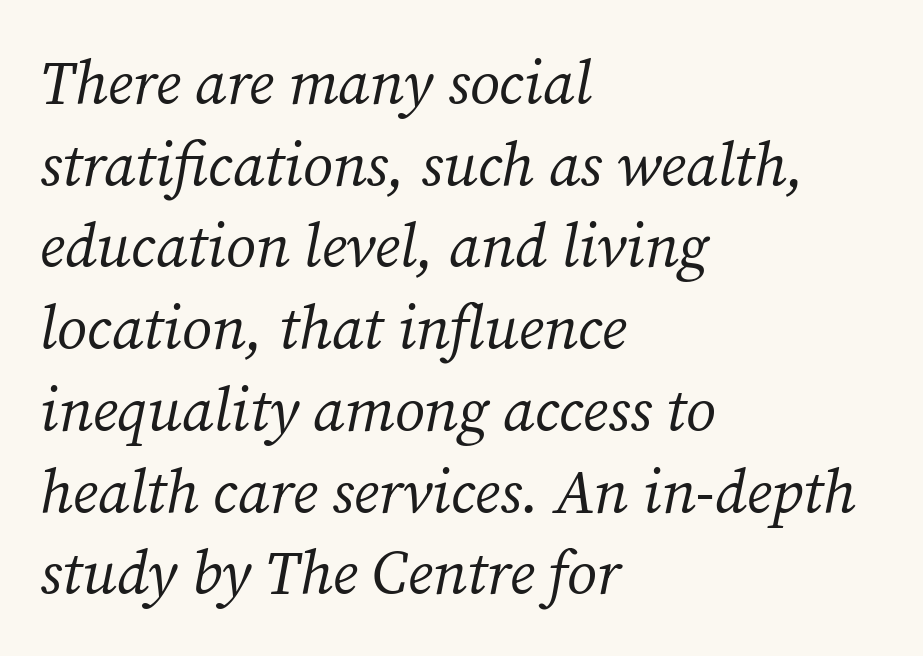
The image shows 61 px regular-weight serif type, italic (leaning right); set left-aligned, normal line spacing (1.34x), normal letter spacing, not underlined; medium stroke contrast and a medium x-height.
